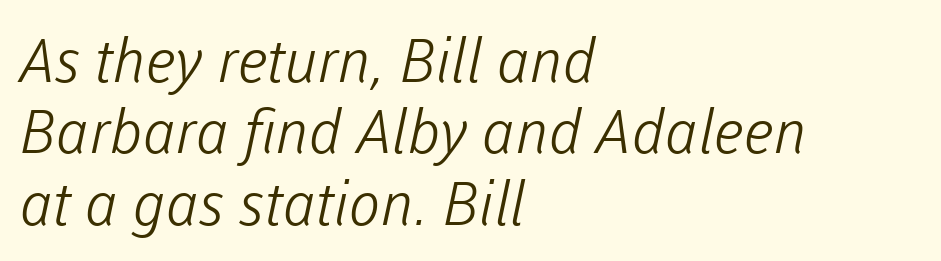
Q: Is the text bold? A: No.
Q: Is the typeface a serif or a sans-serif typeface? A: Sans-serif.
Q: Is the text underlined? A: No.
Q: How is the paragraph aligned? A: Left-aligned.
Q: Is the spacing between letters normal or unusually wide? A: Normal.
Q: Width (condensed, normal, or wide)? A: Normal.
Q: Stroke contrast? A: Low.
Q: x-height? A: Medium.
Q: Monospaced? A: No.
